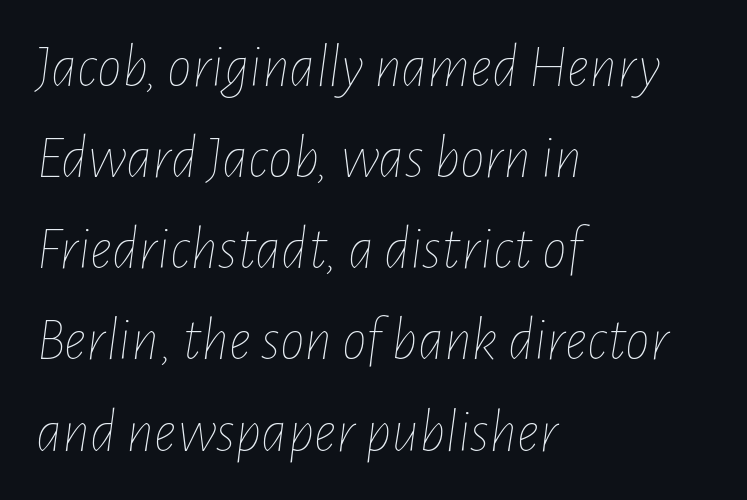
Q: Is the text bold? A: No.
Q: Is the text italic (slanted)? A: Yes, it leans right by about 7 degrees.
Q: Is the text underlined? A: No.
Q: How is the paragraph aligned? A: Left-aligned.
Q: Is the spacing between letters normal or unusually wide? A: Normal.
Q: Is the spacing between lines tight, normal or loose? A: Normal.
Q: Width (condensed, normal, or wide)? A: Condensed.
Q: Stroke contrast? A: Low.
Q: x-height? A: Medium.
Q: Monospaced? A: No.
